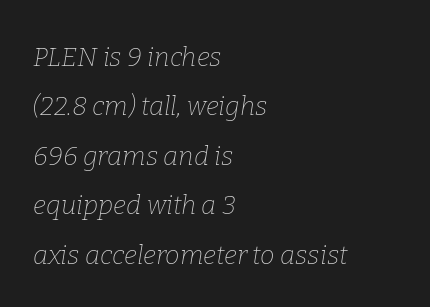
Q: Is the text bold? A: No.
Q: Is the text italic (slanted)? A: Yes, it leans right by about 9 degrees.
Q: Is the text underlined? A: No.
Q: How is the paragraph aligned? A: Left-aligned.
Q: Is the spacing between letters normal or unusually wide? A: Normal.
Q: Is the spacing between lines tight, normal or loose? A: Loose.
